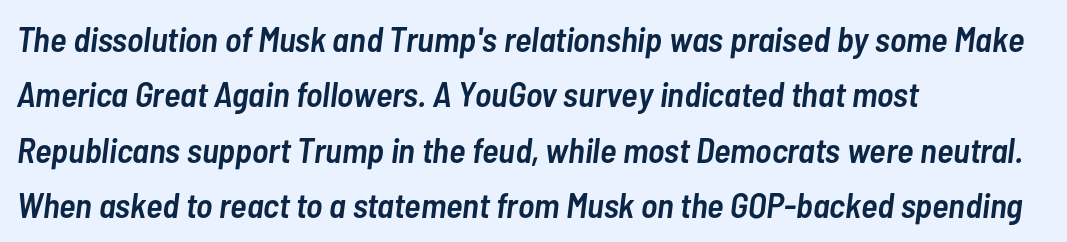
The image shows 35 px semibold, condensed type, italic (leaning right); set left-aligned, normal line spacing (1.58x), normal letter spacing, not underlined; low stroke contrast and a medium x-height.
